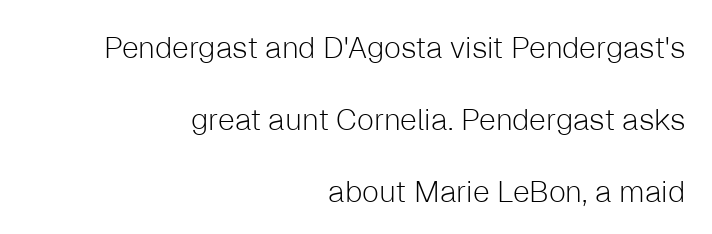
If you drew a line through each stem, it would be perfectly vertical. Heft: none added — not bold. Inter-character spacing is left at the font's built-in metrics. If you measured baseline to baseline, you'd find a long distance.
